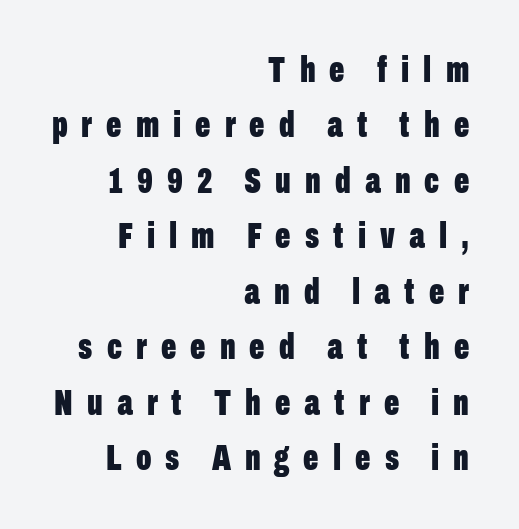
Q: Is the text bold? A: Yes.
Q: Is the text italic (slanted)? A: No, it is upright.
Q: Is the typeface a serif or a sans-serif typeface? A: Sans-serif.
Q: Is the text underlined? A: No.
Q: How is the paragraph aligned? A: Right-aligned.
Q: Is the spacing between letters normal or unusually wide? A: Unusually wide.
Q: Is the spacing between lines tight, normal or loose? A: Normal.
Q: Width (condensed, normal, or wide)? A: Condensed.
Q: Stroke contrast? A: Low.
Q: x-height? A: Medium.
Q: Monospaced? A: No.
